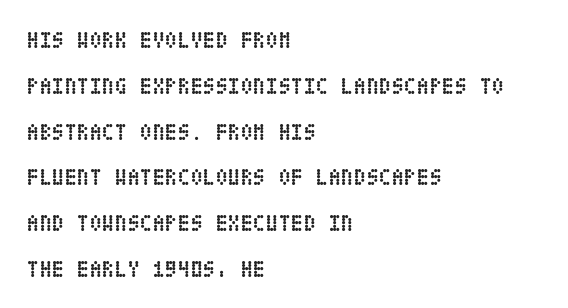
{"italic": "no", "bold": "yes", "underline": "no", "align": "left", "line_spacing": "loose", "line_spacing_ratio": 1.99, "letter_spacing": "normal", "letter_spacing_em": 0.0, "glyph_px": 23}
